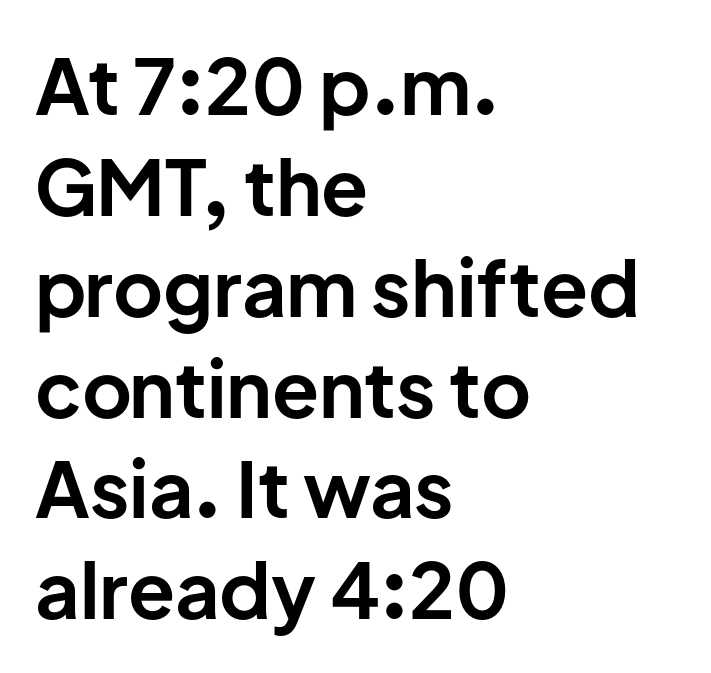
Q: Is the text bold? A: Yes.
Q: Is the text italic (slanted)? A: No, it is upright.
Q: Is the typeface a serif or a sans-serif typeface? A: Sans-serif.
Q: Is the text underlined? A: No.
Q: How is the paragraph aligned? A: Left-aligned.
Q: Is the spacing between letters normal or unusually wide? A: Normal.
Q: Is the spacing between lines tight, normal or loose? A: Normal.
Q: Width (condensed, normal, or wide)? A: Normal.
Q: Stroke contrast? A: Low.
Q: x-height? A: Medium.
Q: Monospaced? A: No.
